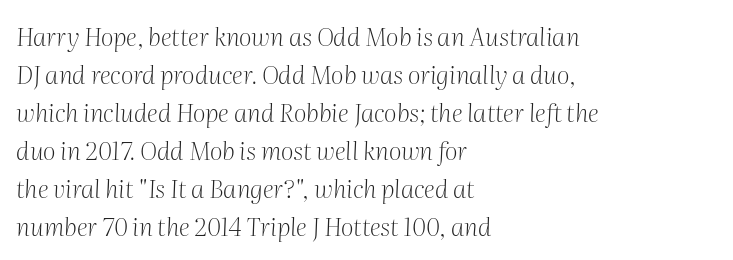
{"italic": "yes", "lean": "right", "slant_degrees": 2, "bold": "no", "underline": "no", "align": "left", "line_spacing": "normal", "line_spacing_ratio": 1.52, "letter_spacing": "normal", "letter_spacing_em": 0.0, "glyph_px": 25}
